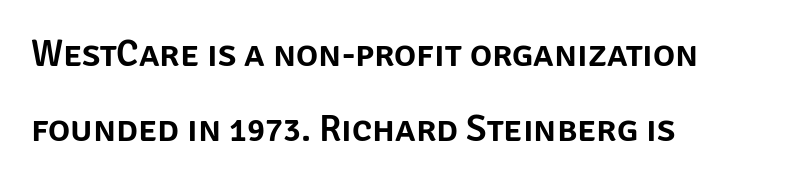
The image shows 37 px sans-serif type, upright; set left-aligned, loose line spacing (2.02x), normal letter spacing, not underlined; low stroke contrast and a large x-height.
